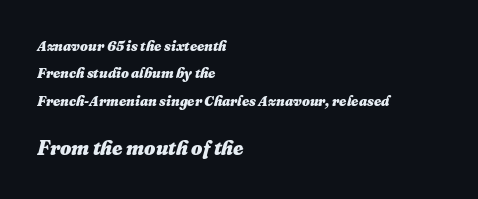
The image shows 20 px bold type, italic (leaning right); set left-aligned, loose line spacing (1.96x), normal letter spacing, not underlined; the second (bottom) block is 1.43x larger.
